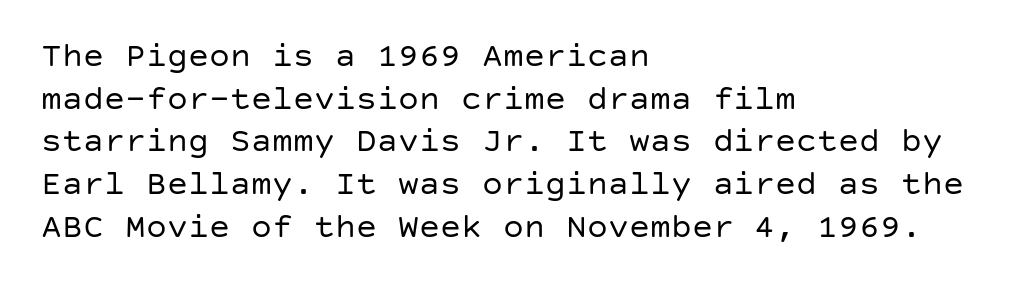
The image shows 35 px regular-weight sans-serif type, upright; set left-aligned, line spacing 1.22x, normal letter spacing, not underlined; low stroke contrast and a large x-height.
